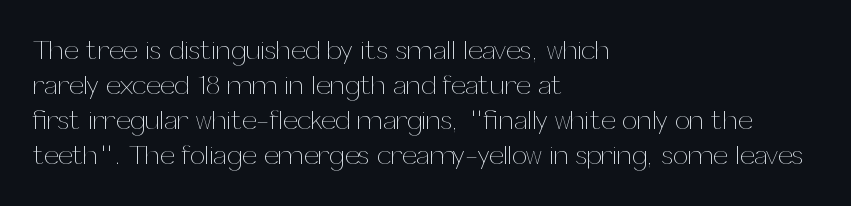
The image shows 27 px text type, upright; set left-aligned, normal line spacing (1.3x), normal letter spacing, not underlined.
